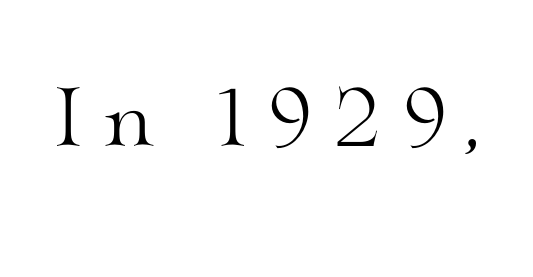
Q: Is the text bold? A: No.
Q: Is the text italic (slanted)? A: No, it is upright.
Q: Is the typeface a serif or a sans-serif typeface? A: Serif.
Q: Is the text underlined? A: No.
Q: Is the spacing between letters normal or unusually wide? A: Unusually wide.
Q: Width (condensed, normal, or wide)? A: Wide.
Q: Stroke contrast? A: Medium.
Q: x-height? A: Small.
Q: Monospaced? A: No.
